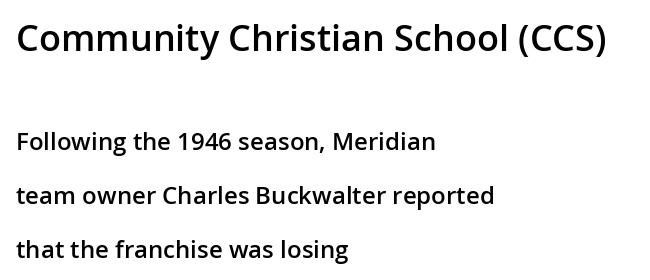
Beneath every word, the page is bare. This sample uses plain, unmodified letter spacing. Observe the absence of serifs on each vertical stroke in this sample. The rendering uses natural spacing where letterforms have individual widths. This is roman type, the default non-slanted kind. The first block has been scaled up relative to the second.
